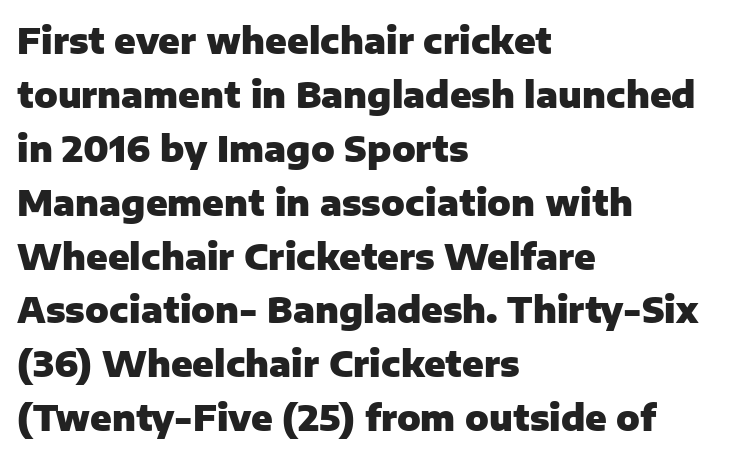
Italic: no, the glyphs are upright roman. A sans-serif font was chosen for this passage. The passage shown is emphatically bold. Summary of vertical rhythm: regular, with standard interline spacing. Has an underline been added? It has not.
